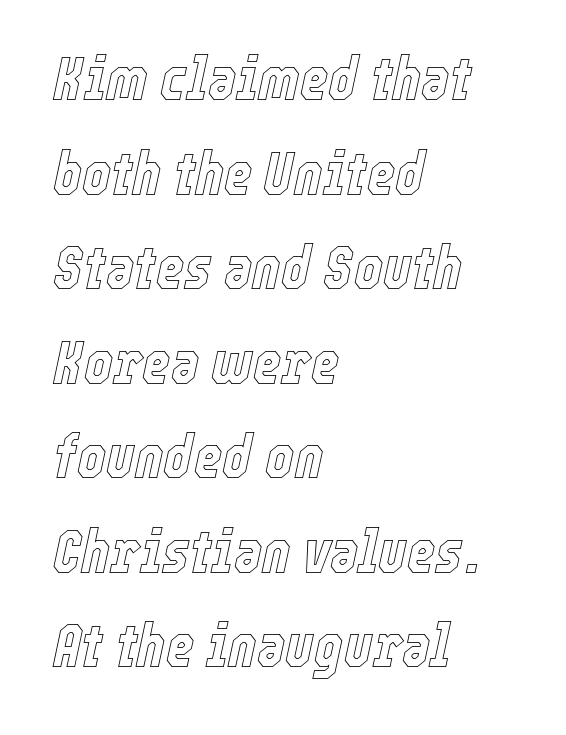
The font's italic variant was chosen for this text. The block of text has a typical density, with ordinary space between rows. The baseline area is clear. The rag falls on the right side of this text block.
